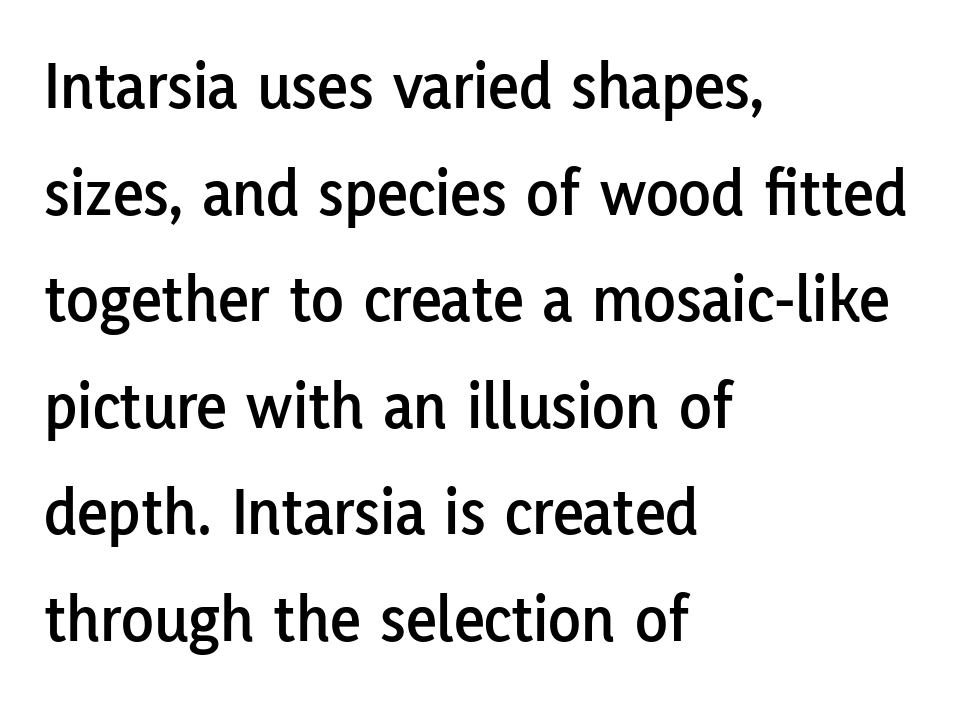
The image shows 67 px sans-serif type, upright; set left-aligned, normal line spacing (1.59x), normal letter spacing, not underlined; low stroke contrast and a medium x-height.
